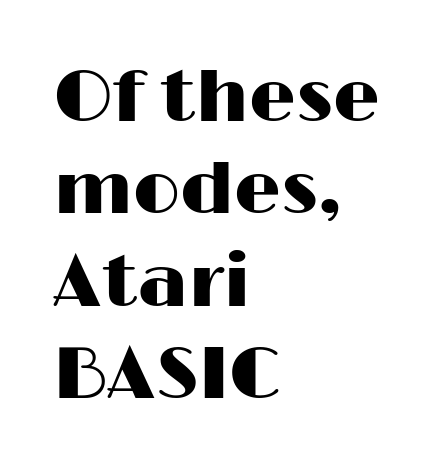
The image shows 74 px wide sans-serif type, upright; set left-aligned, normal line spacing (1.25x), normal letter spacing, not underlined; high stroke contrast and a medium x-height.
